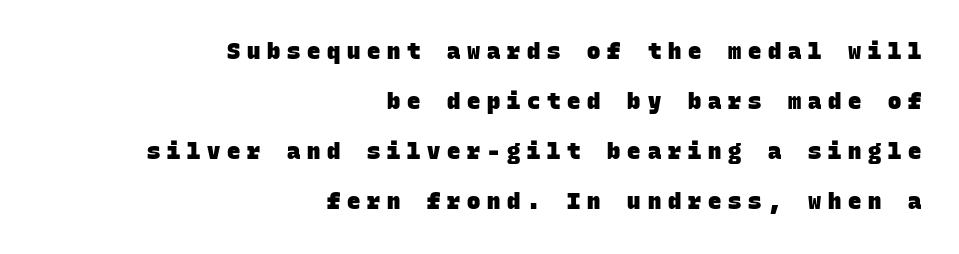
The image shows 22 px bold type; set right-aligned, loose line spacing (2.28x), unusually wide letter spacing (+0.31 em), not underlined.
